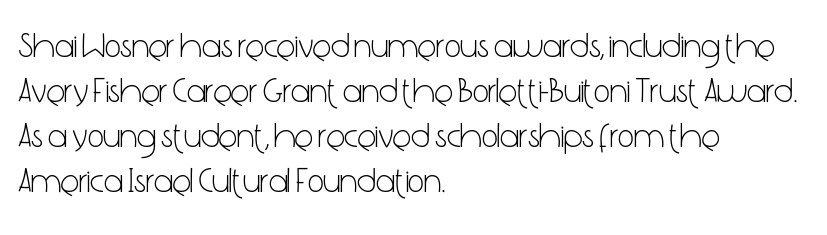
The characters are drawn with everyday or finer stroke widths. The space beneath each line is pristine and unruled. The paragraph has a hard left edge and a soft right edge. Spacing between characters is what you'd get straight out of the box.
